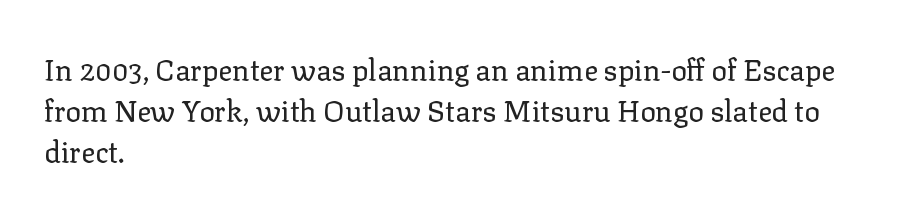
The image shows 29 px regular-weight serif type, upright; set left-aligned, normal line spacing (1.42x), normal letter spacing, not underlined; low stroke contrast and a medium x-height.
